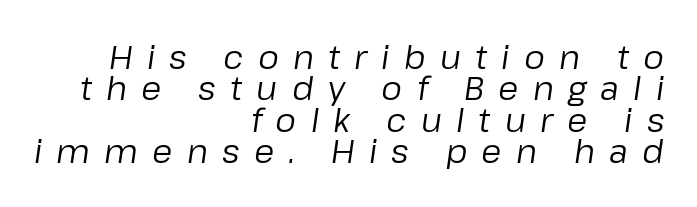
{"italic": "yes", "lean": "right", "slant_degrees": 8, "bold": "no", "weight": "regular", "width": "normal", "stroke_contrast": "low", "x_height": "medium", "monospaced": "no", "underline": "no", "align": "right", "line_spacing": "tight", "line_spacing_ratio": 0.95, "letter_spacing": "wide", "letter_spacing_em": 0.43, "glyph_px": 33}
